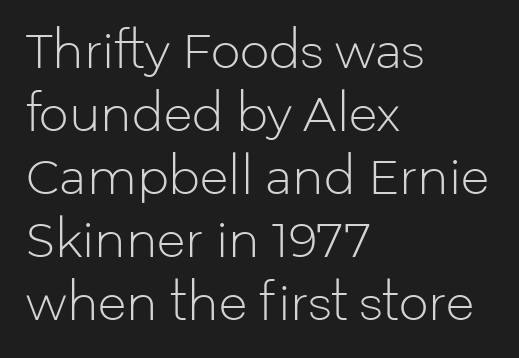
The image shows 47 px light sans-serif type, upright; set left-aligned, normal line spacing (1.34x), normal letter spacing, not underlined; low stroke contrast and a medium x-height.
